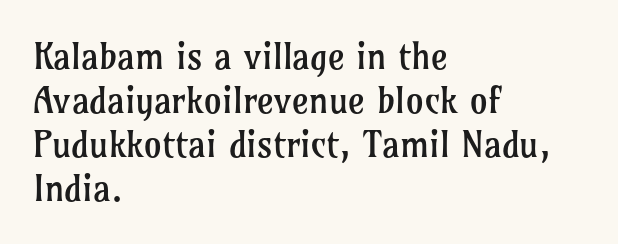
The characters are drawn with everyday or finer stroke widths. Does the lettering tilt? It doesn't — this is upright. Do the characters align in a grid? No, the font is proportional. Typeset ragged right — the left edge is the straight one. Check under the words: just untouched page. The type is set solid horizontally, with unmodified tracking.
